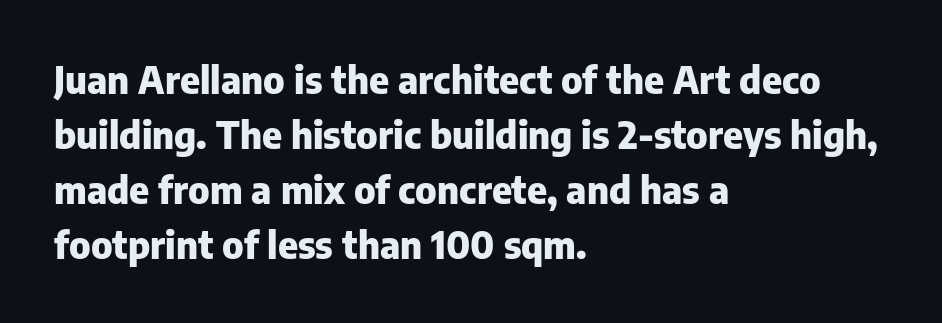
{"serif": "no", "italic": "no", "bold": "yes", "weight": "heavy", "width": "normal", "stroke_contrast": "low", "x_height": "medium", "monospaced": "no", "underline": "no", "align": "left", "line_spacing": "normal", "line_spacing_ratio": 1.45, "letter_spacing": "normal", "letter_spacing_em": 0.0, "glyph_px": 38}
